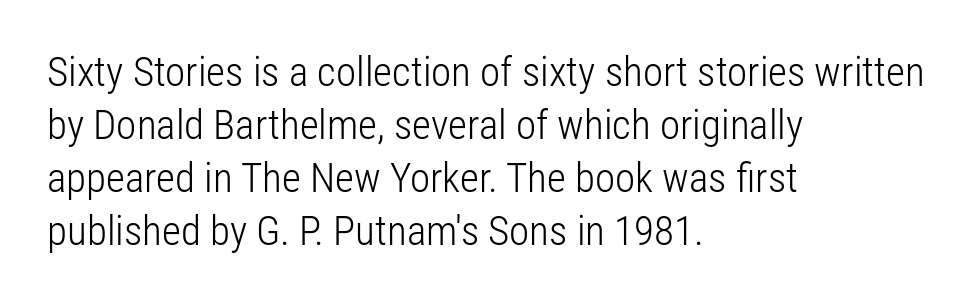
The image shows 41 px light, condensed sans-serif type, upright; set left-aligned, normal line spacing (1.29x), normal letter spacing, not underlined; low stroke contrast and a medium x-height.
